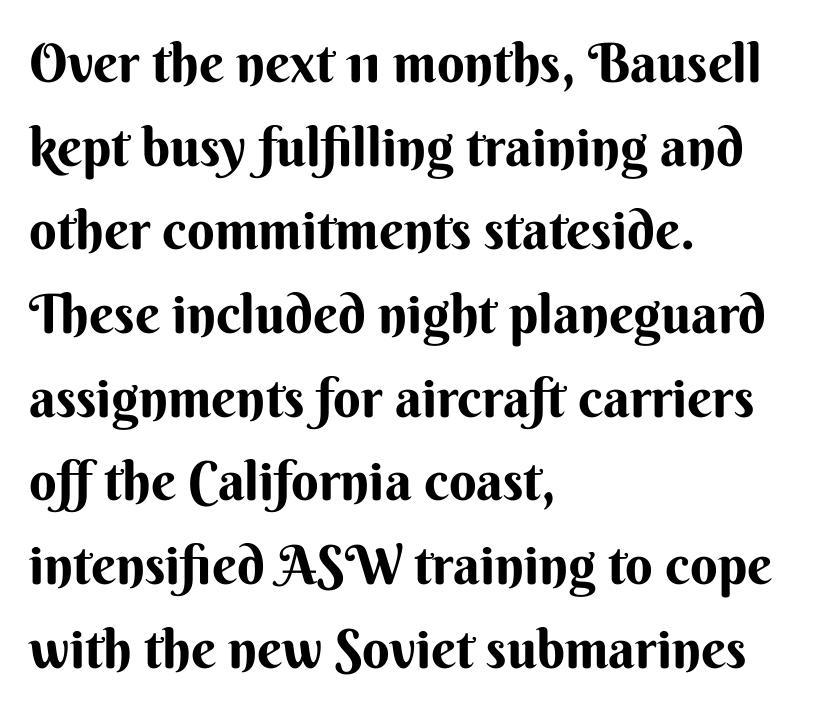
Q: Is the text bold? A: Yes.
Q: Is the text italic (slanted)? A: No, it is upright.
Q: Is the typeface a serif or a sans-serif typeface? A: Sans-serif.
Q: Is the text underlined? A: No.
Q: How is the paragraph aligned? A: Left-aligned.
Q: Is the spacing between letters normal or unusually wide? A: Normal.
Q: Is the spacing between lines tight, normal or loose? A: Normal.
Q: Width (condensed, normal, or wide)? A: Normal.
Q: Stroke contrast? A: Medium.
Q: x-height? A: Small.
Q: Monospaced? A: No.
